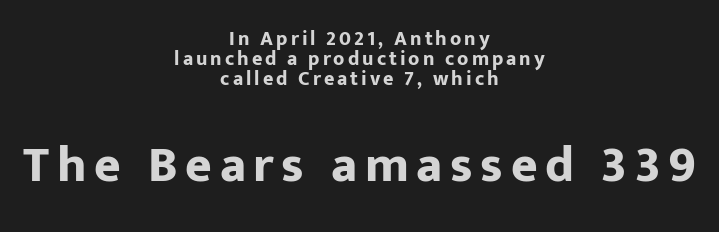
A typesetter would call this proportional, since set widths differ per character. Each row of text sits above clean, open space. Typographically, this falls in the sans-serif category. The type sits square on the baseline with zero lean.
